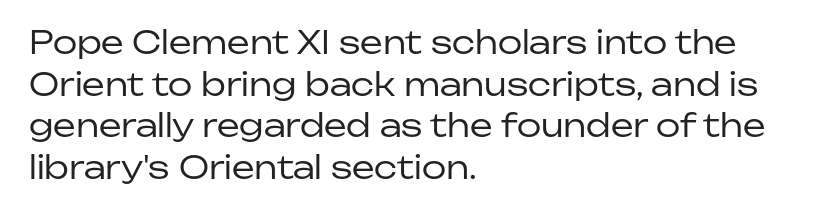
Look at the bottom of the vertical strokes: they stop flat, with no serifs. Proportional: the letters do not fall into vertical columns. Bare-footed words on every line. The lines in this sample share a left origin and differ only in where they stop. Weight: regular or lighter. This is roman type, the default non-slanted kind.
